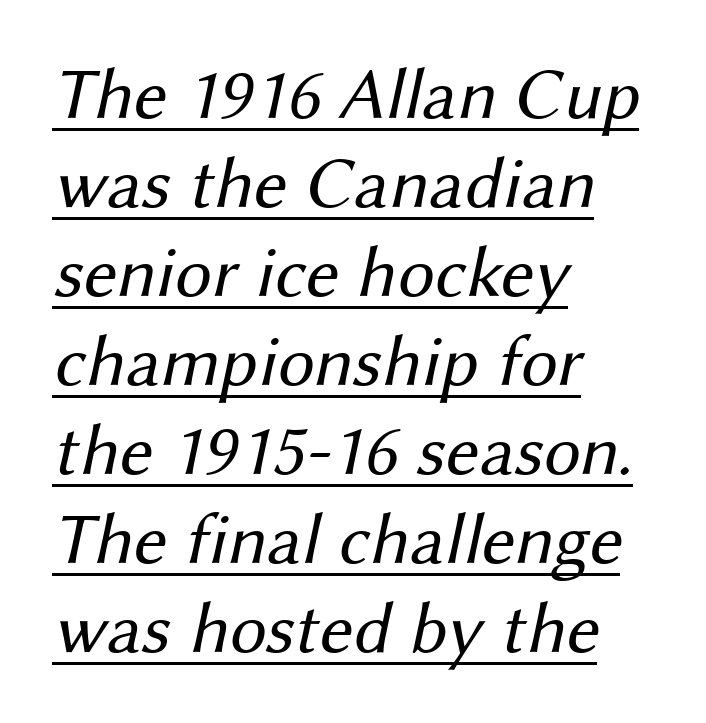
The image shows 73 px regular-weight sans-serif type; set left-aligned, line spacing 1.22x, normal letter spacing, underlined; medium stroke contrast and a medium x-height.
